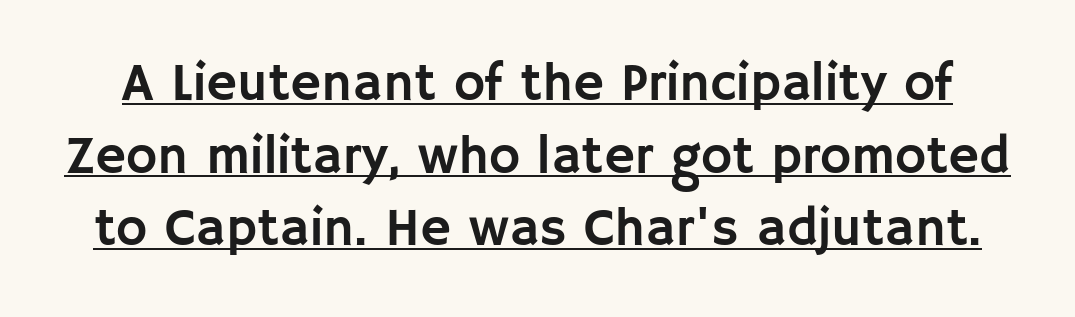
The image shows 53 px sans-serif type, upright; set normal line spacing (1.37x), normal letter spacing, underlined; low stroke contrast and a large x-height.
